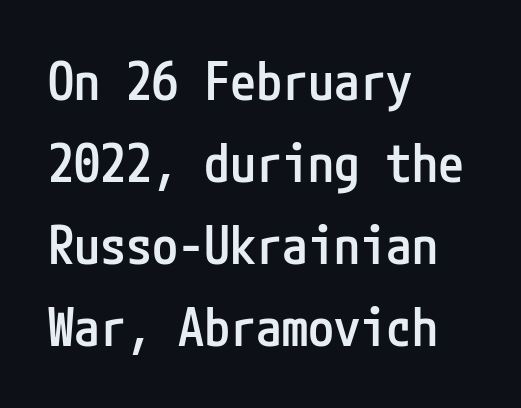
Q: Is the text bold? A: Semi-bold.
Q: Is the text italic (slanted)? A: No, it is upright.
Q: Is the typeface a serif or a sans-serif typeface? A: Sans-serif.
Q: Is the text underlined? A: No.
Q: How is the paragraph aligned? A: Left-aligned.
Q: Is the spacing between letters normal or unusually wide? A: Normal.
Q: Is the spacing between lines tight, normal or loose? A: Normal.
Q: Width (condensed, normal, or wide)? A: Condensed.
Q: Stroke contrast? A: Low.
Q: x-height? A: Medium.
